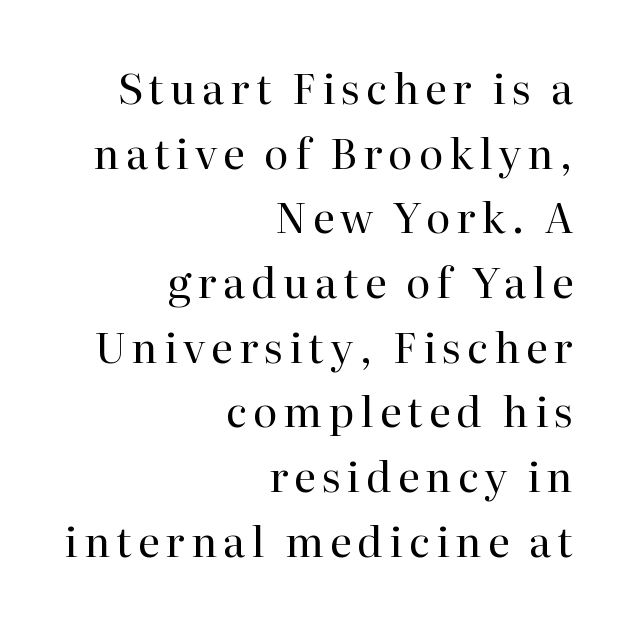
The image shows 42 px regular-weight serif type, upright; set right-aligned, normal line spacing (1.54x), not underlined; high stroke contrast and a medium x-height.
